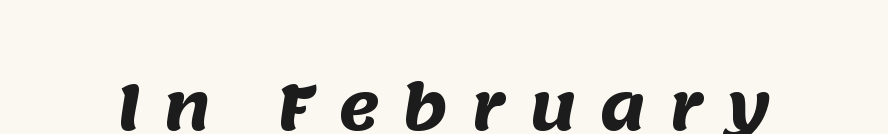
The image shows 62 px heavy sans-serif type; set unusually wide letter spacing (+0.38 em), not underlined; medium stroke contrast and a large x-height.
